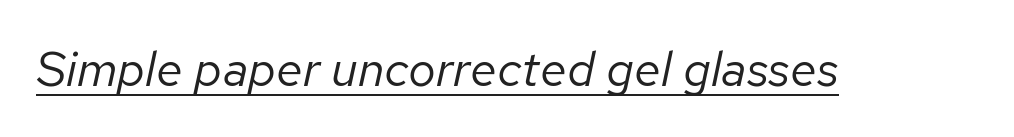
Does extra space separate the letters? No, they use regular spacing. You could not count columns in this text — the font is proportionally spaced. These lines were composed using italics. Compared with undecorated copy, this sample adds a rule below the words. Bold? No — there's no thickening of the strokes.
